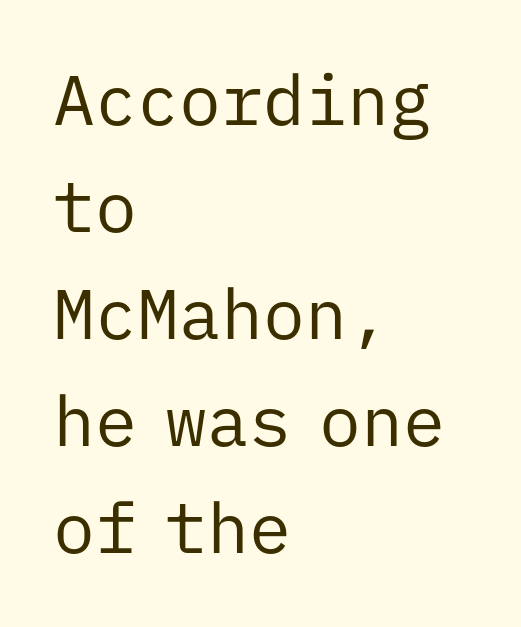
Each letter, wide or thin by design, is forced into the same width here. Casual observation: everything's shoved over to the left. Underlining? Definitely not there. These lines were composed using upright roman letters. The typeface has the unassuming heft of standard copy or less. Serifs: no, the terminals of the letterforms are clean.
